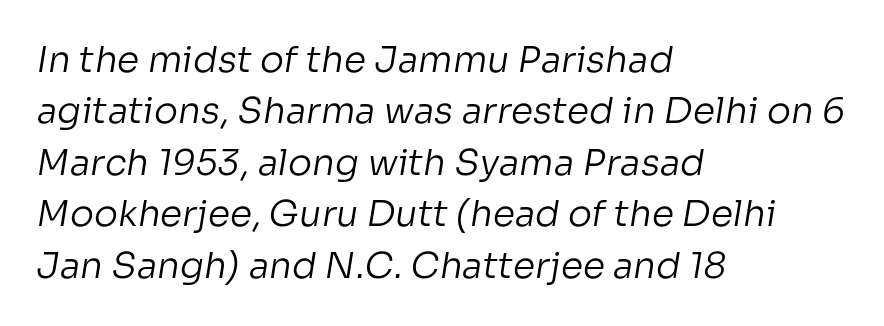
{"serif": "no", "bold": "no", "weight": "regular", "width": "normal", "stroke_contrast": "low", "x_height": "medium", "monospaced": "no", "underline": "no", "align": "left", "line_spacing": "normal", "line_spacing_ratio": 1.43, "letter_spacing": "normal", "letter_spacing_em": 0.0, "glyph_px": 36}
